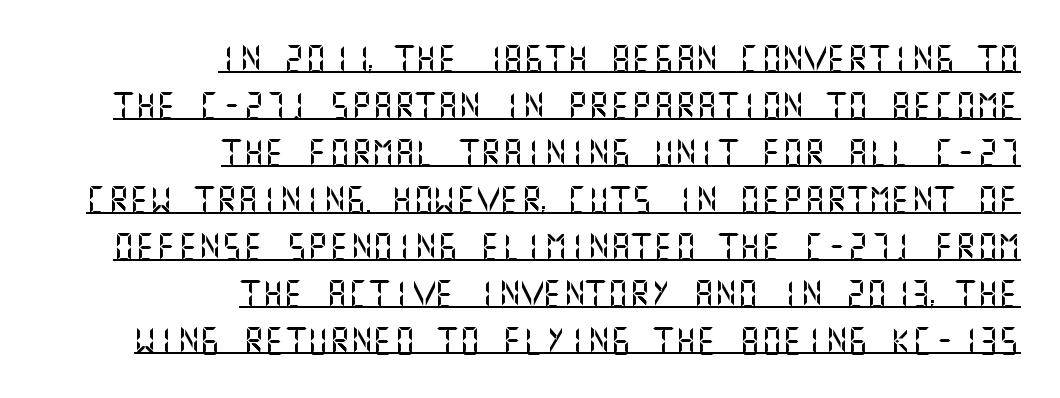
{"italic": "no", "underline": "yes", "align": "right", "line_spacing_ratio": 1.74, "letter_spacing": "normal", "letter_spacing_em": 0.0, "glyph_px": 27}
